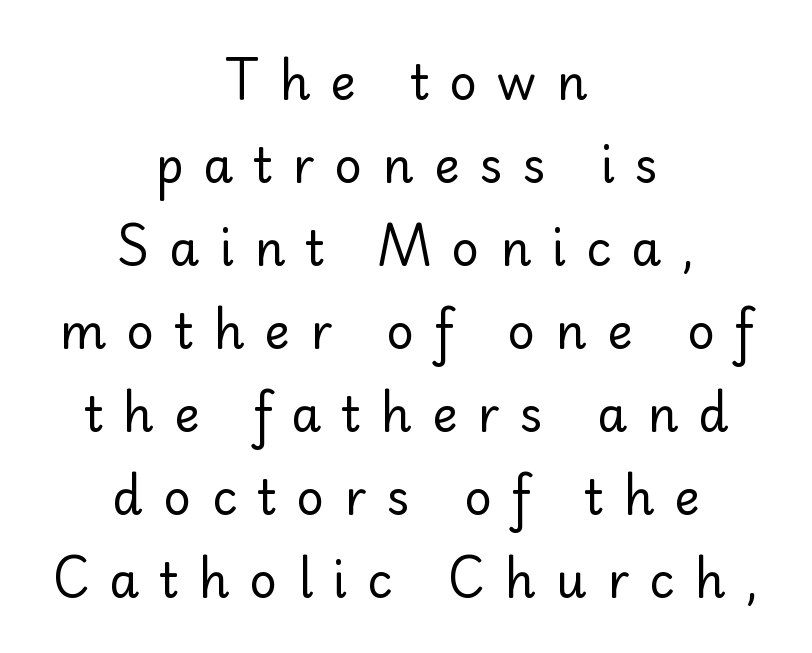
The image shows 48 px regular-weight sans-serif type, upright; set centered, line spacing 1.73x, unusually wide letter spacing (+0.42 em), not underlined; low stroke contrast and a small x-height.
